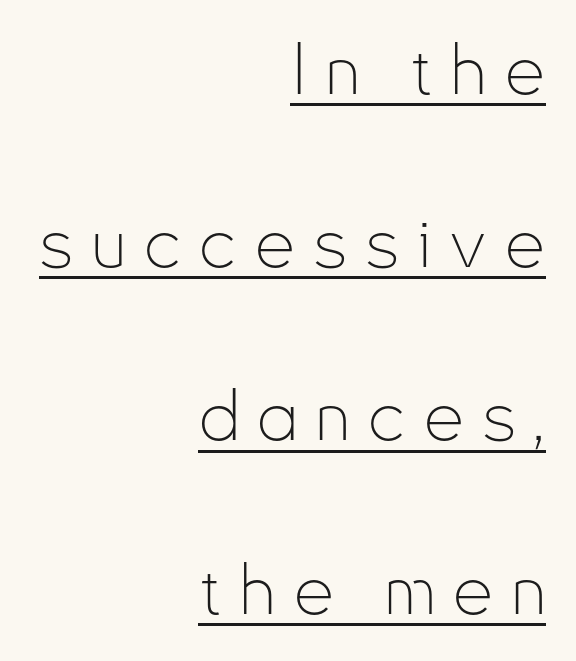
Varying glyph widths throughout — classic text-font behaviour. Line spacing here is loose. The typesetter chose a ragged-left arrangement here. Look at the bottom of the vertical strokes: they stop flat, with no serifs.
